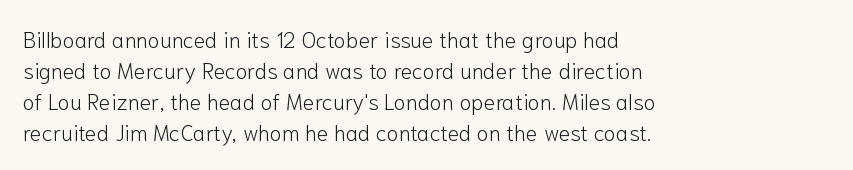
Q: Is the text bold? A: No.
Q: Is the text italic (slanted)? A: No, it is upright.
Q: Is the text underlined? A: No.
Q: How is the paragraph aligned? A: Left-aligned.
Q: Is the spacing between letters normal or unusually wide? A: Normal.
Q: Is the spacing between lines tight, normal or loose? A: Normal.
